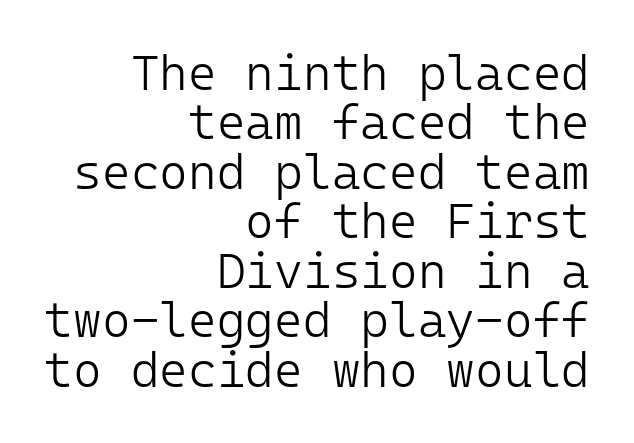
The image shows 49 px light sans-serif type, upright, monospaced; set right-aligned, tight line spacing (1.01x), normal letter spacing, not underlined; low stroke contrast and a medium x-height.
